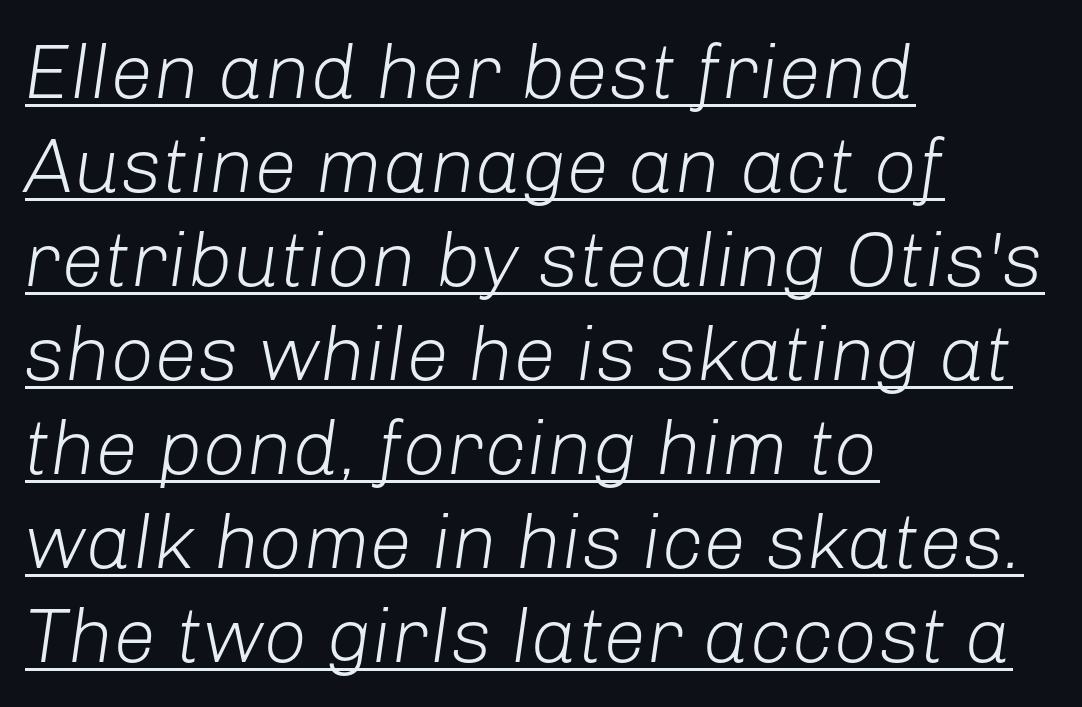
{"italic": "yes", "lean": "right", "slant_degrees": 8, "bold": "no", "weight": "light", "width": "normal", "stroke_contrast": "low", "x_height": "medium", "monospaced": "no", "underline": "yes", "align": "left", "line_spacing_ratio": 1.22, "letter_spacing": "normal", "letter_spacing_em": 0.0, "glyph_px": 77}
